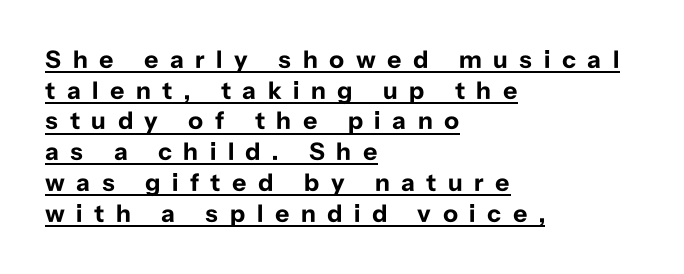
The line texture is sparse and dotted thanks to wide tracking. The passage shown is underscored from start to finish. You'd pick this weight for a headline — it's a proper bold. The setting favours the left margin, as ordinary paragraphs usually do.
